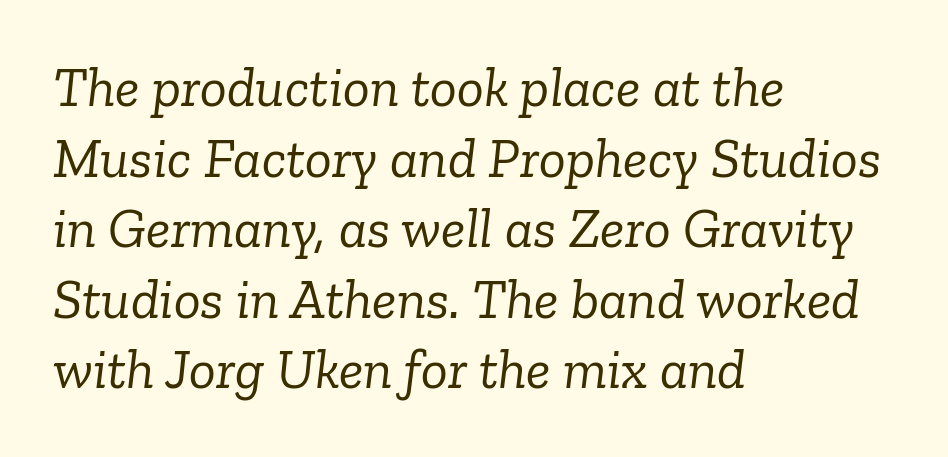
{"serif": "yes", "italic": "yes", "lean": "right", "slant_degrees": 6, "bold": "no", "weight": "light", "width": "normal", "stroke_contrast": "low", "x_height": "medium", "monospaced": "no", "underline": "no", "align": "left", "line_spacing": "normal", "line_spacing_ratio": 1.26, "letter_spacing": "normal", "letter_spacing_em": 0.0, "glyph_px": 56}
